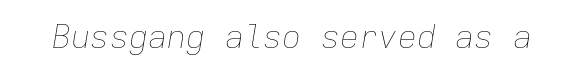
The image shows 32 px thin type, italic (leaning right), monospaced; set normal letter spacing, not underlined; low stroke contrast and a medium x-height.
